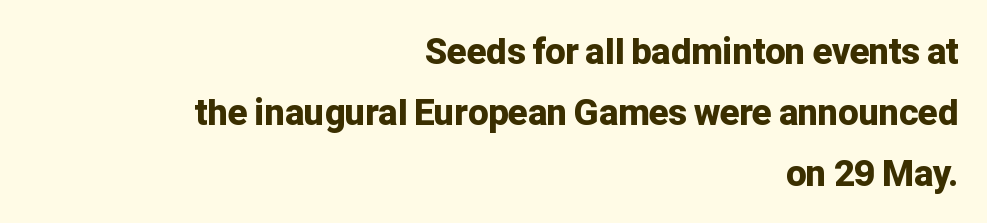
{"serif": "no", "italic": "no", "bold": "yes", "weight": "bold", "width": "normal", "stroke_contrast": "low", "x_height": "medium", "monospaced": "no", "underline": "no", "align": "right", "line_spacing": "normal", "line_spacing_ratio": 1.69, "letter_spacing": "normal", "letter_spacing_em": 0.0, "glyph_px": 36}
